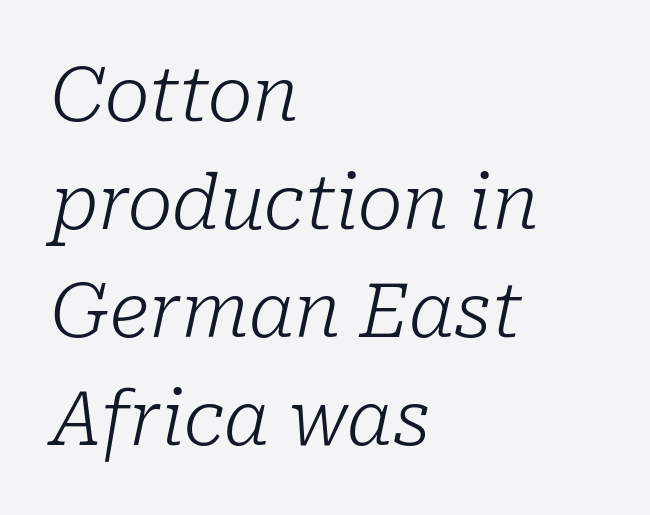
There's an unmistakable incline to the writing here. The strip under each line holds only bare page. Spacing between characters is what you'd get straight out of the box. The glyphs in this specimen are seriffed.
